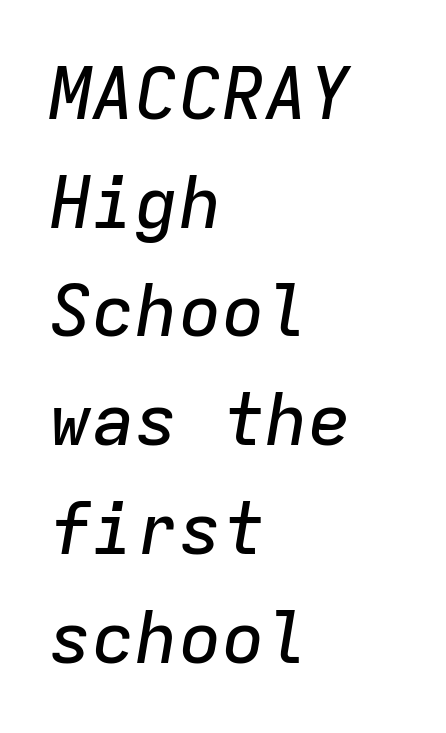
Q: Is the text italic (slanted)? A: Yes, it leans right by about 9 degrees.
Q: Is the text underlined? A: No.
Q: How is the paragraph aligned? A: Left-aligned.
Q: Is the spacing between letters normal or unusually wide? A: Normal.
Q: Is the spacing between lines tight, normal or loose? A: Normal.
Q: Width (condensed, normal, or wide)? A: Normal.
Q: Stroke contrast? A: Low.
Q: x-height? A: Medium.
Q: Monospaced? A: Yes.
